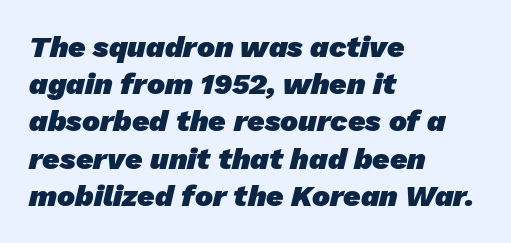
All the whitespace from short lines collects on the right. The type is set solid horizontally, with unmodified tracking. The type family on display is of the sans-serif kind. Is this a fixed-width face? No — the glyphs have proportional, varying widths. Quick note: underline off. A dark, heavy texture on the line: the type is bold.
